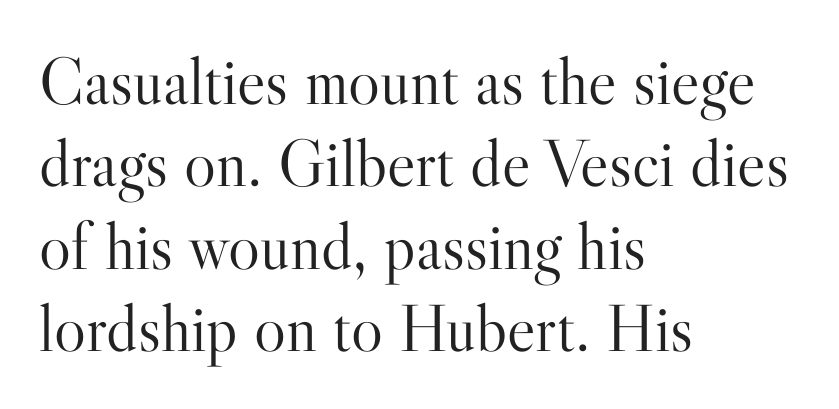
Q: Is the text bold? A: No.
Q: Is the text italic (slanted)? A: No, it is upright.
Q: Is the typeface a serif or a sans-serif typeface? A: Serif.
Q: Is the text underlined? A: No.
Q: How is the paragraph aligned? A: Left-aligned.
Q: Is the spacing between letters normal or unusually wide? A: Normal.
Q: Width (condensed, normal, or wide)? A: Normal.
Q: Stroke contrast? A: High.
Q: x-height? A: Small.
Q: Monospaced? A: No.
